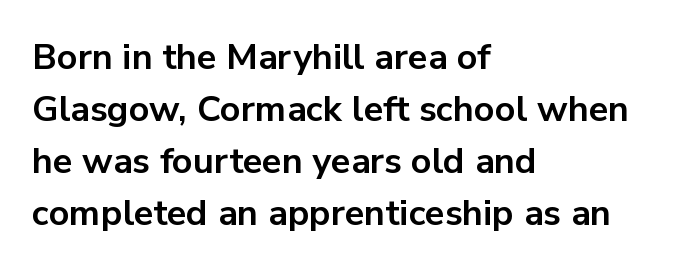
Q: Is the text bold? A: Yes.
Q: Is the text italic (slanted)? A: No, it is upright.
Q: Is the typeface a serif or a sans-serif typeface? A: Sans-serif.
Q: Is the text underlined? A: No.
Q: How is the paragraph aligned? A: Left-aligned.
Q: Is the spacing between letters normal or unusually wide? A: Normal.
Q: Is the spacing between lines tight, normal or loose? A: Normal.
Q: Width (condensed, normal, or wide)? A: Normal.
Q: Stroke contrast? A: Low.
Q: x-height? A: Medium.
Q: Monospaced? A: No.
